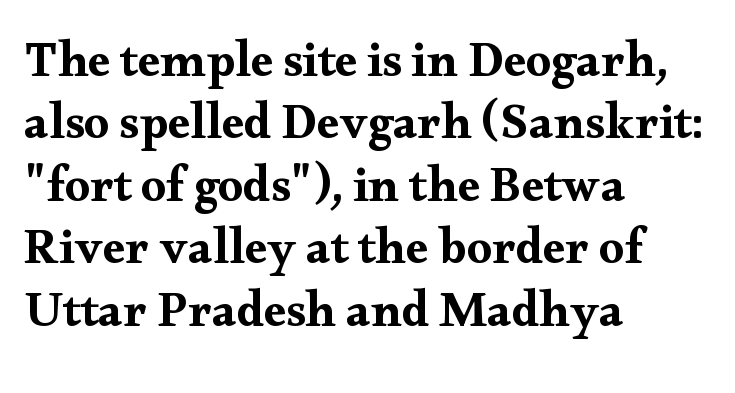
The image shows 50 px wide serif type, upright; set left-aligned, normal line spacing (1.25x), normal letter spacing, not underlined; medium stroke contrast and a small x-height.
